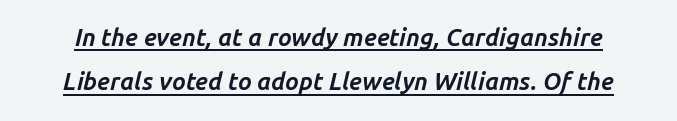
Q: Is the text bold? A: Yes.
Q: Is the text italic (slanted)? A: Yes, it leans right by about 14 degrees.
Q: Is the text underlined? A: Yes.
Q: Is the spacing between letters normal or unusually wide? A: Normal.
